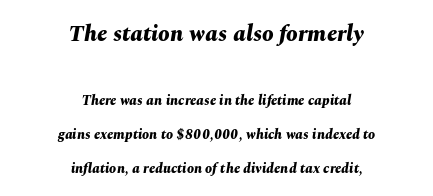
Q: Is the text bold? A: Yes.
Q: Is the text italic (slanted)? A: Yes, it leans right by about 10 degrees.
Q: Is the text underlined? A: No.
Q: How is the paragraph aligned? A: Centered.
Q: Is the spacing between letters normal or unusually wide? A: Normal.
Q: Is the spacing between lines tight, normal or loose? A: Loose.
Q: Which block of text is set in a larger size, the first (top) or the second (bottom)? A: The first (top) one.
